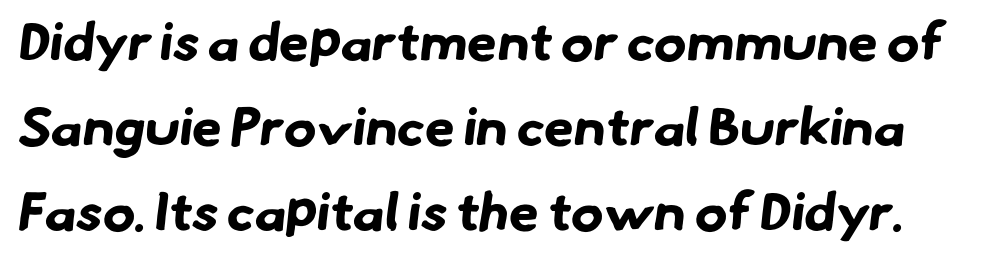
The image shows 54 px bold sans-serif type; set normal line spacing (1.57x), normal letter spacing, not underlined; low stroke contrast and a small x-height.
